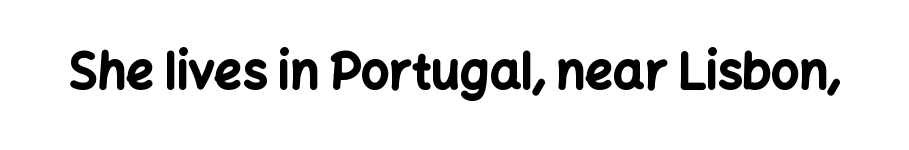
The image shows 49 px bold sans-serif type, upright; set normal letter spacing, not underlined; low stroke contrast and a medium x-height.
